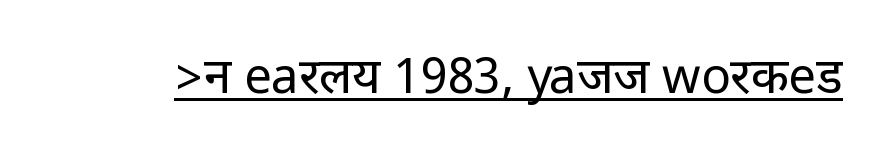
The image shows 49 px regular-weight, condensed sans-serif type, upright; set normal letter spacing, underlined; low stroke contrast.
